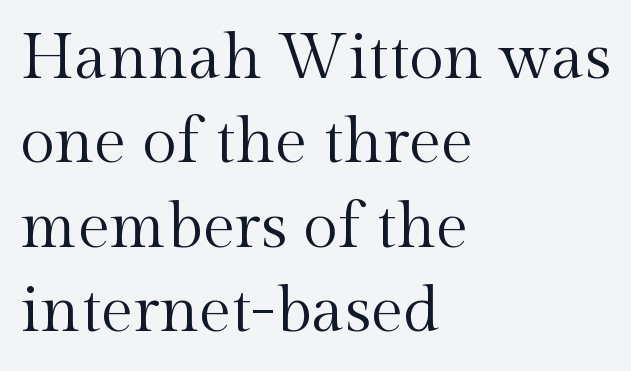
Q: Is the text bold? A: No.
Q: Is the text italic (slanted)? A: No, it is upright.
Q: Is the typeface a serif or a sans-serif typeface? A: Serif.
Q: Is the text underlined? A: No.
Q: How is the paragraph aligned? A: Left-aligned.
Q: Is the spacing between letters normal or unusually wide? A: Normal.
Q: Is the spacing between lines tight, normal or loose? A: Normal.
Q: Width (condensed, normal, or wide)? A: Normal.
Q: x-height? A: Medium.
Q: Monospaced? A: No.
